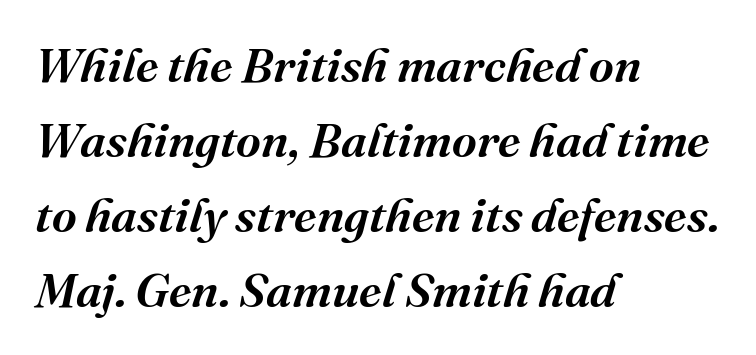
{"serif": "yes", "italic": "yes", "lean": "right", "slant_degrees": 16, "bold": "semi", "weight": "semibold", "width": "normal", "stroke_contrast": "medium", "x_height": "medium", "monospaced": "no", "underline": "no", "align": "left", "line_spacing": "normal", "line_spacing_ratio": 1.56, "letter_spacing": "normal", "letter_spacing_em": 0.0, "glyph_px": 48}
